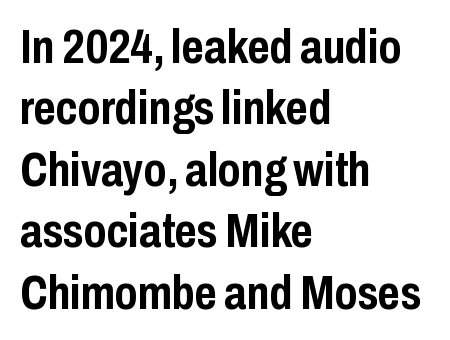
The image shows 48 px semibold, condensed sans-serif type, upright; set left-aligned, normal line spacing (1.28x), normal letter spacing, not underlined; low stroke contrast and a medium x-height.
